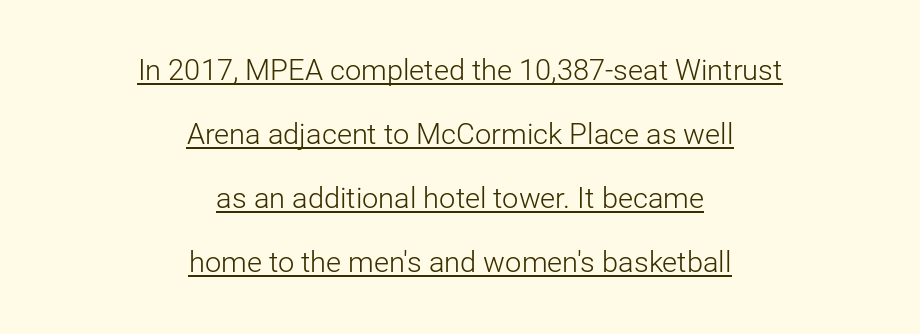
In designer terms, the underline attribute is active on this setting. Horizontal bands of white between lines are thick stripes. No extra tracking has been applied to these lines. The axis of the letterforms is exactly vertical.
